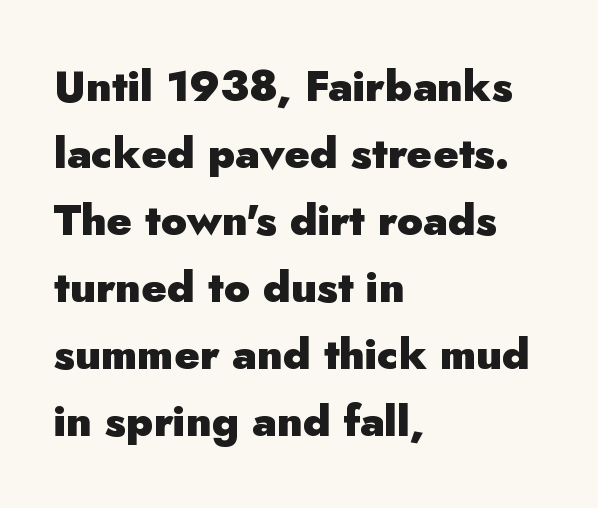
The image shows 43 px heavy sans-serif type, upright; set left-aligned, normal line spacing (1.56x), normal letter spacing, not underlined; low stroke contrast and a small x-height.
